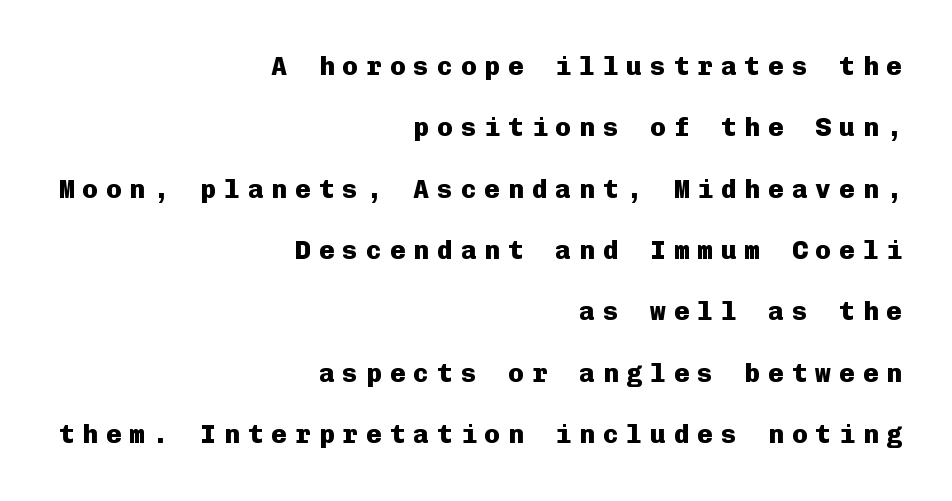
These lines are set flush right with a ragged left edge. Designer's note — italics off, roman on. The sample has been set heavy, in full bold. Someone cranked the tracking dial way up on this one.
